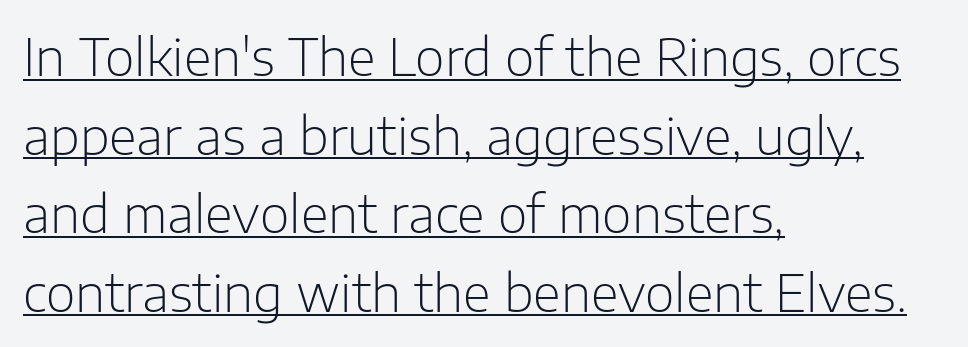
{"serif": "no", "italic": "no", "bold": "no", "weight": "light", "width": "normal", "stroke_contrast": "low", "x_height": "medium", "monospaced": "no", "underline": "yes", "align": "left", "line_spacing": "normal", "line_spacing_ratio": 1.54, "letter_spacing": "normal", "letter_spacing_em": 0.0, "glyph_px": 51}
